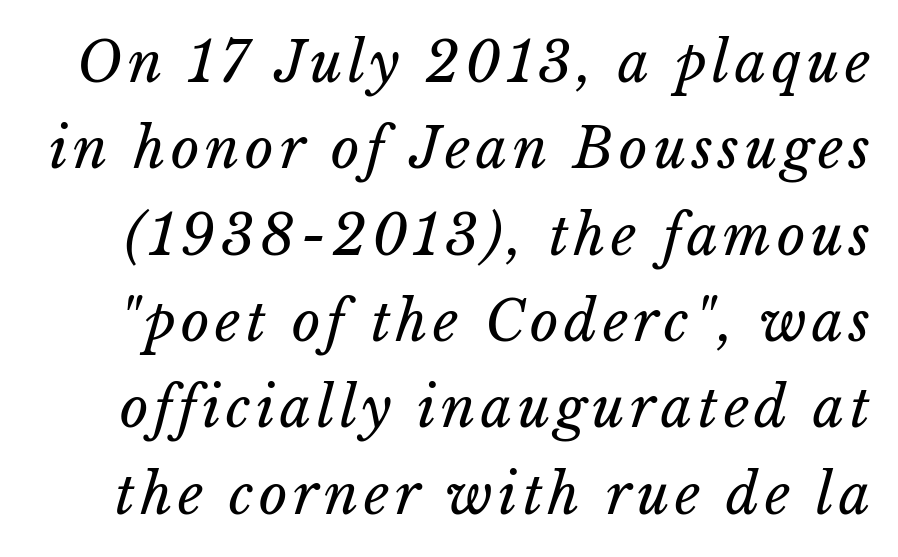
The image shows 55 px regular-weight type; set normal line spacing (1.57x), not underlined; low stroke contrast and a medium x-height.
